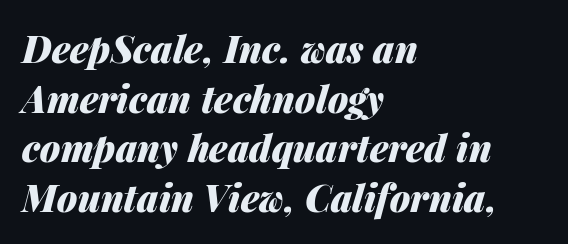
Q: Is the text bold? A: Yes.
Q: Is the text italic (slanted)? A: Yes, it leans right by about 14 degrees.
Q: Is the text underlined? A: No.
Q: How is the paragraph aligned? A: Left-aligned.
Q: Is the spacing between letters normal or unusually wide? A: Normal.
Q: Is the spacing between lines tight, normal or loose? A: Normal.
Q: Width (condensed, normal, or wide)? A: Normal.
Q: Stroke contrast? A: Medium.
Q: x-height? A: Medium.
Q: Monospaced? A: No.
